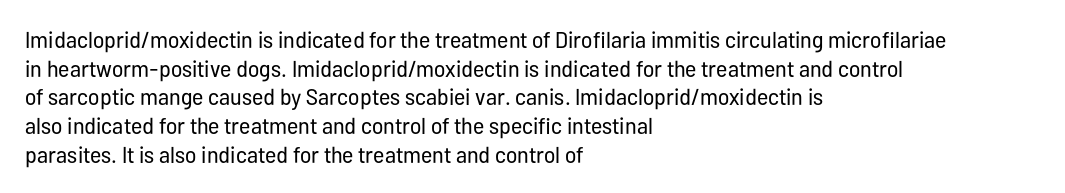
The lines sit at an ordinary, default distance from one another. The text block is weighted toward the left margin, trailing off unevenly rightward. Tracking value appears to be zero — textbook default spacing. Has an underline been added? It has not. Stroke mass is kept to a normal reading level or below.
